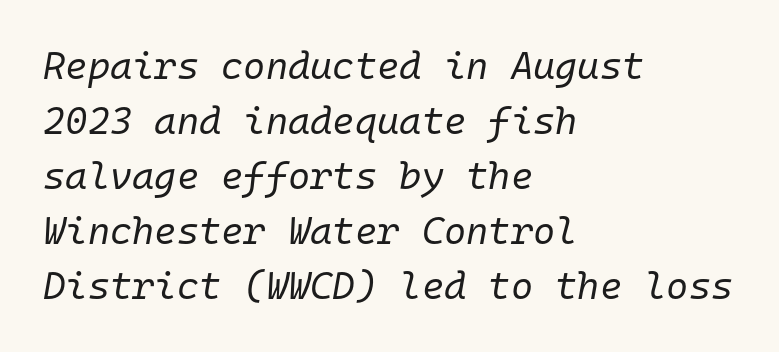
Short note: letters normally spaced. Line beginnings align vertically; line endings do not. A typesetter would call this monospace, since all characters share one set width. Is the type heavy? It reads as light-to-regular instead. This sample keeps an unexceptional amount of space between lines.
